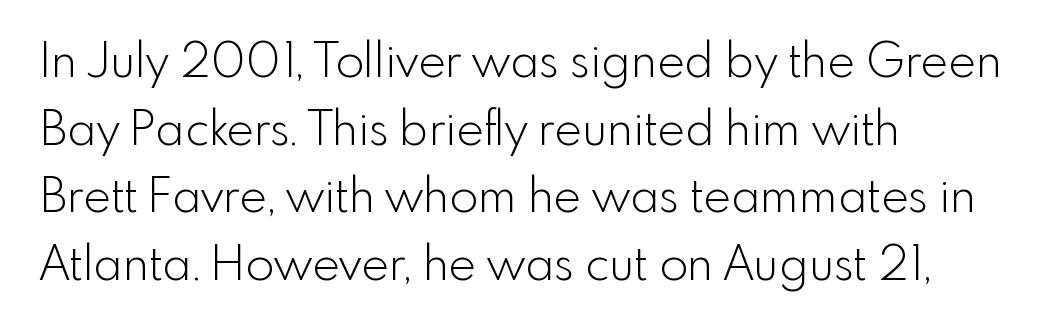
The image shows 47 px light sans-serif type, upright; set left-aligned, normal line spacing (1.44x), normal letter spacing, not underlined; a small x-height.
